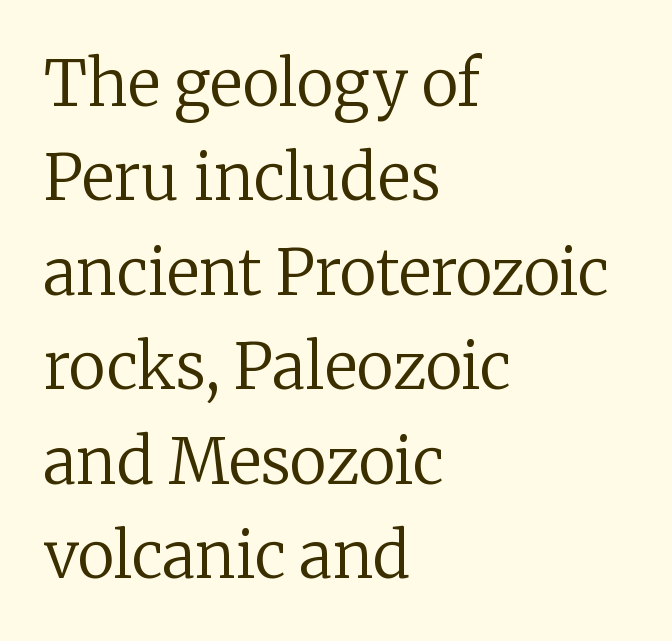
{"serif": "yes", "italic": "no", "bold": "no", "weight": "regular", "width": "normal", "stroke_contrast": "low", "x_height": "medium", "monospaced": "no", "underline": "no", "align": "left", "line_spacing": "normal", "line_spacing_ratio": 1.5, "letter_spacing": "normal", "letter_spacing_em": 0.0, "glyph_px": 63}
